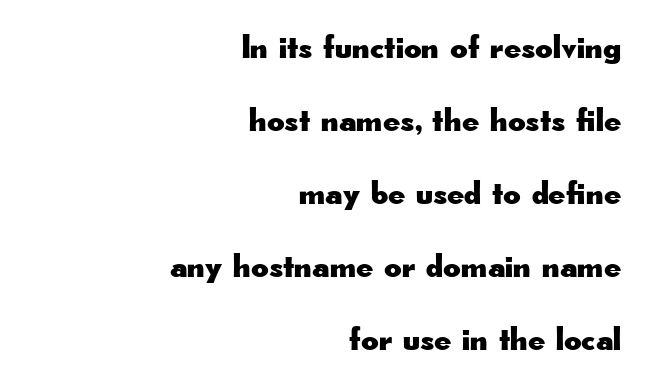
The paragraph shown leans on its right margin. In terms of letterspacing, this is plain default setting. Descenders are the only things crossing below the line. Every stem runs plumb, perpendicular to the baseline. The font family rendered here belongs to the sans-serif group.
